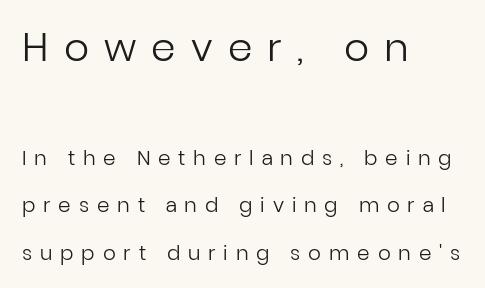
{"serif": "no", "italic": "no", "bold": "no", "weight": "regular", "width": "normal", "stroke_contrast": "low", "x_height": "medium", "monospaced": "no", "underline": "no", "align": "left", "line_spacing": "loose", "line_spacing_ratio": 2.36, "letter_spacing": "wide", "letter_spacing_em": 0.39, "larger_block": "first", "size_ratio": 1.95, "glyph_px": 39}
